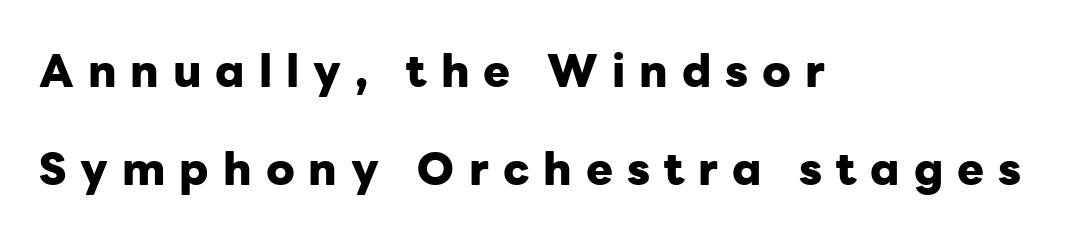
This block would shrink considerably if given ordinary leading; it's expanded now. The lines are quadded left. Note the varied advance widths — an 'i' is clearly narrower than an 'm'. The string is rendered with underlining switched off. The typography opts for an upright posture over an oblique one.
